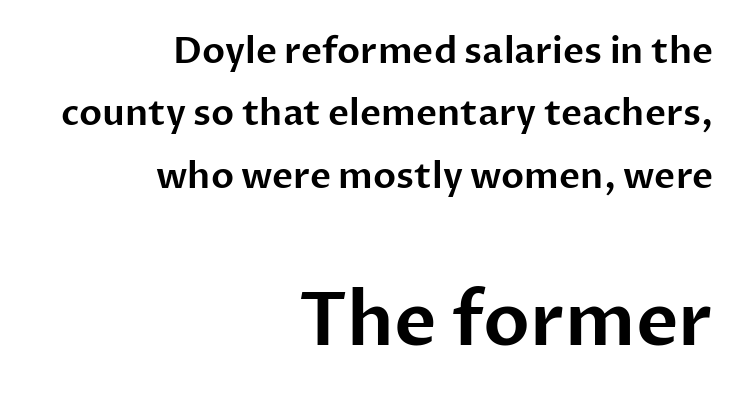
{"serif": "no", "italic": "no", "width": "normal", "stroke_contrast": "low", "x_height": "medium", "monospaced": "no", "underline": "no", "align": "right", "line_spacing_ratio": 1.73, "letter_spacing": "normal", "letter_spacing_em": 0.0, "larger_block": "second", "size_ratio": 2.03, "glyph_px": 73}
